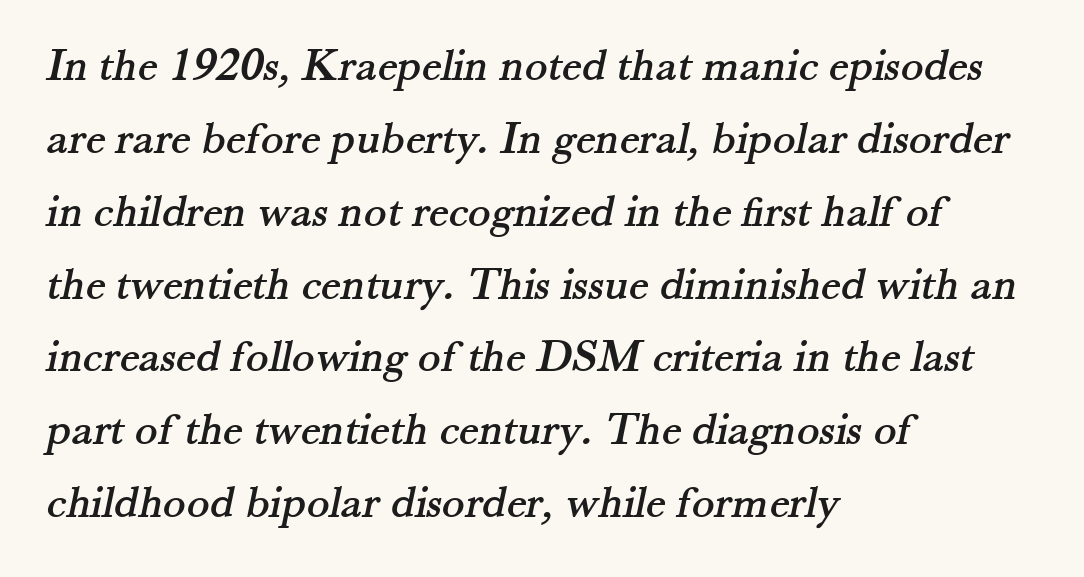
Q: Is the typeface a serif or a sans-serif typeface? A: Serif.
Q: Is the text underlined? A: No.
Q: How is the paragraph aligned? A: Left-aligned.
Q: Is the spacing between letters normal or unusually wide? A: Normal.
Q: Is the spacing between lines tight, normal or loose? A: Normal.
Q: Width (condensed, normal, or wide)? A: Normal.
Q: Stroke contrast? A: Medium.
Q: x-height? A: Small.
Q: Monospaced? A: No.
